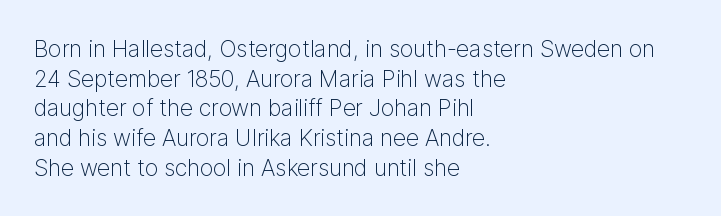
Q: Is the text bold? A: No.
Q: Is the text italic (slanted)? A: No, it is upright.
Q: Is the text underlined? A: No.
Q: How is the paragraph aligned? A: Left-aligned.
Q: Is the spacing between letters normal or unusually wide? A: Normal.
Q: Is the spacing between lines tight, normal or loose? A: Normal.
